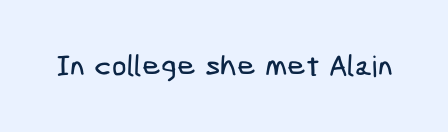
The image shows 29 px condensed sans-serif type; set normal letter spacing, not underlined; low stroke contrast and a medium x-height.
